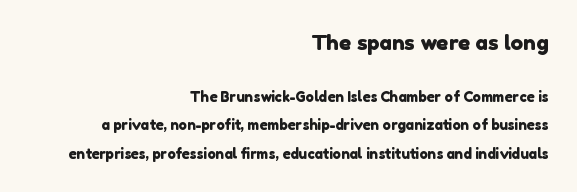
Q: Is the text underlined? A: No.
Q: How is the paragraph aligned? A: Right-aligned.
Q: Is the spacing between letters normal or unusually wide? A: Normal.
Q: Is the spacing between lines tight, normal or loose? A: Loose.
Q: Which block of text is set in a larger size, the first (top) or the second (bottom)? A: The first (top) one.
